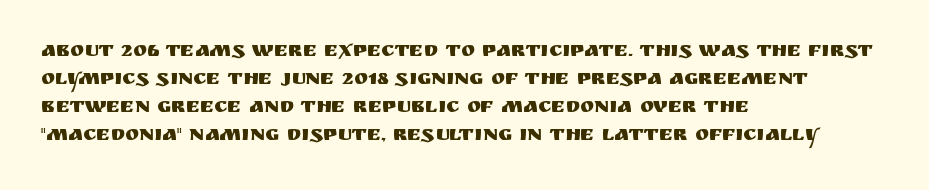
The image shows 21 px text type, upright; set left-aligned, normal line spacing (1.33x), normal letter spacing, not underlined.
